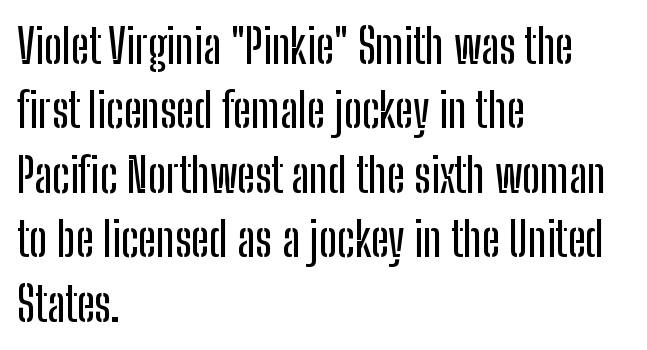
{"serif": "no", "italic": "no", "width": "condensed", "stroke_contrast": "low", "x_height": "medium", "monospaced": "no", "underline": "no", "align": "left", "line_spacing": "normal", "line_spacing_ratio": 1.37, "letter_spacing": "normal", "letter_spacing_em": 0.0, "glyph_px": 47}
